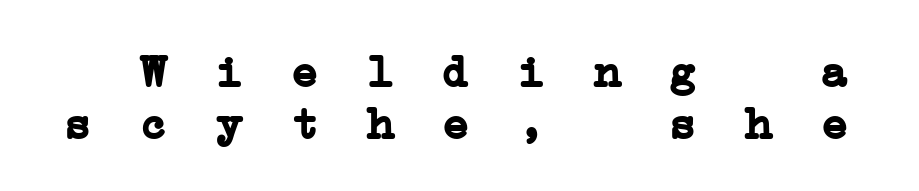
Q: Is the text bold? A: Yes.
Q: Is the typeface a serif or a sans-serif typeface? A: Serif.
Q: Is the text underlined? A: No.
Q: Is the spacing between letters normal or unusually wide? A: Unusually wide.
Q: Is the spacing between lines tight, normal or loose? A: Tight.
Q: Width (condensed, normal, or wide)? A: Wide.
Q: Stroke contrast? A: Low.
Q: x-height? A: Medium.
Q: Monospaced? A: Yes.
